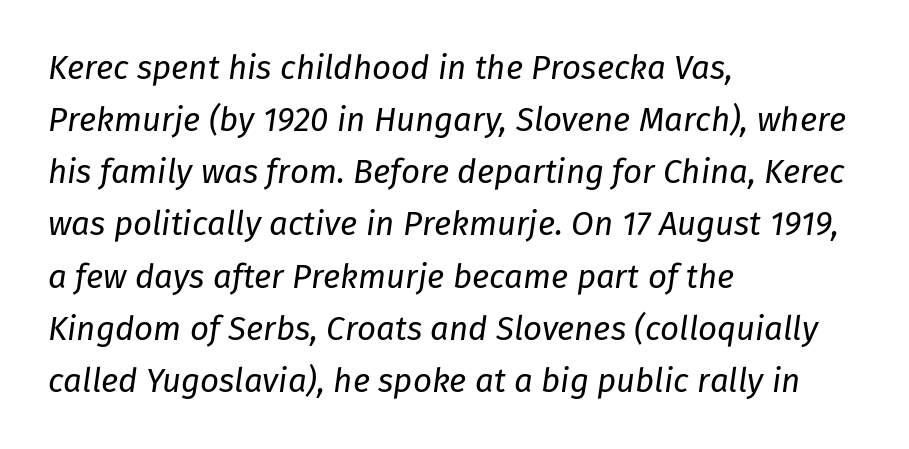
{"italic": "yes", "lean": "right", "slant_degrees": 8, "bold": "no", "weight": "regular", "width": "normal", "stroke_contrast": "low", "x_height": "medium", "monospaced": "no", "underline": "no", "align": "left", "line_spacing": "normal", "line_spacing_ratio": 1.58, "letter_spacing": "normal", "letter_spacing_em": 0.0, "glyph_px": 33}
